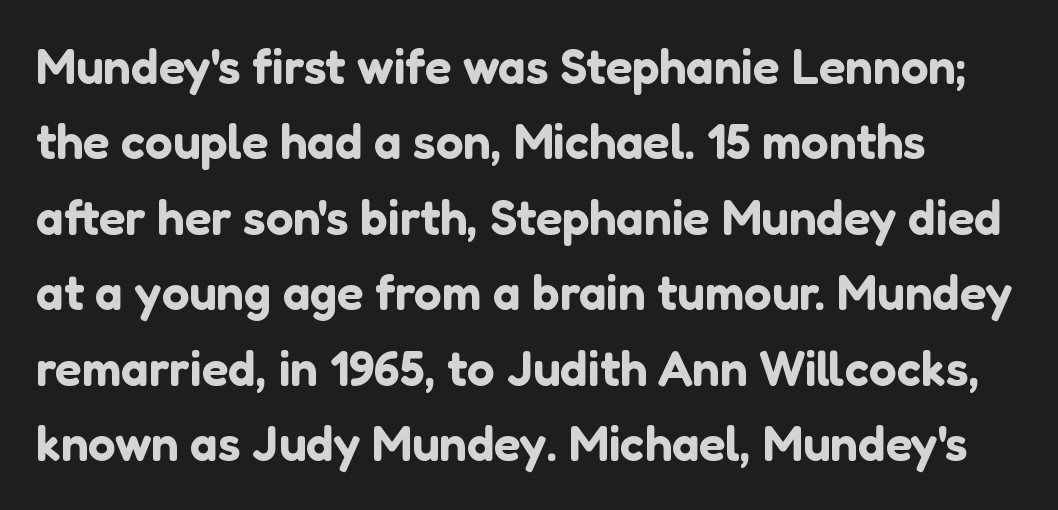
Inter-character spacing is left at the font's built-in metrics. The characters display no serif detailing; their extremities are plain. The vertical gap from one line to the next is medium. Quick note: underline off. Unlike italic type, these characters show no tilt at all. Is this a fixed-width face? No — the glyphs have proportional, varying widths.
